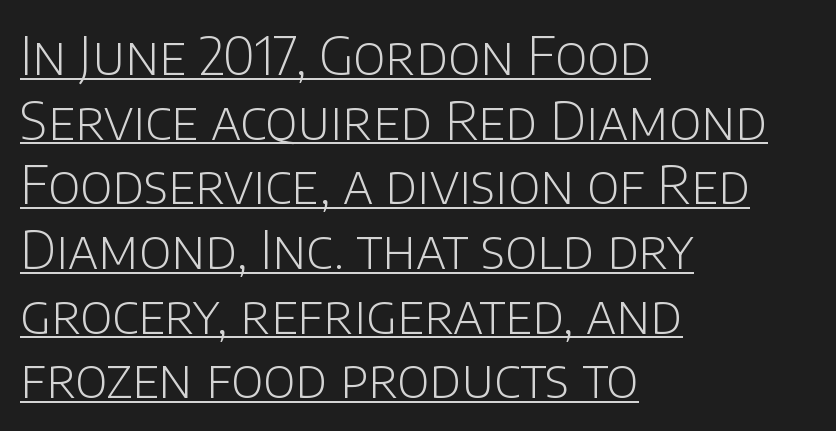
This is not heavy type; no bold has been used. Every word sits above its own underline. Here the designer chose a conventional face with non-uniform glyph widths. Typeset ragged right — the left edge is the straight one. Typographically, this falls in the sans-serif category. The font's upright variant was chosen for this text.
